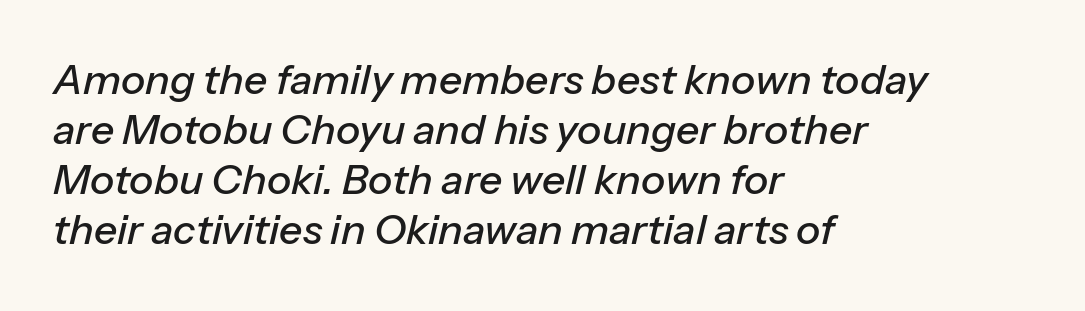
{"italic": "yes", "lean": "right", "slant_degrees": 13, "width": "normal", "stroke_contrast": "low", "x_height": "medium", "monospaced": "no", "underline": "no", "align": "left", "line_spacing_ratio": 1.22, "letter_spacing": "normal", "letter_spacing_em": 0.0, "glyph_px": 41}
